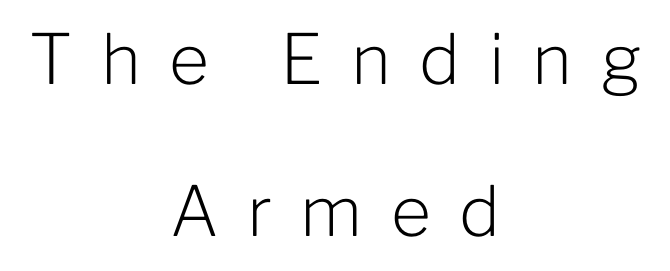
The image shows 69 px light sans-serif type, upright; set centered, loose line spacing (2.21x), unusually wide letter spacing (+0.41 em), not underlined; low stroke contrast and a medium x-height.
